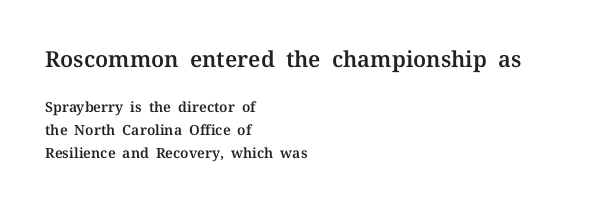
Ascenders rise straight up at ninety degrees. The emphasis by scale lands on block number one, above. Short note: letters normally spaced. Any mark beneath the type? The region is blank. One glance says typical: line gaps are just what's usual.
